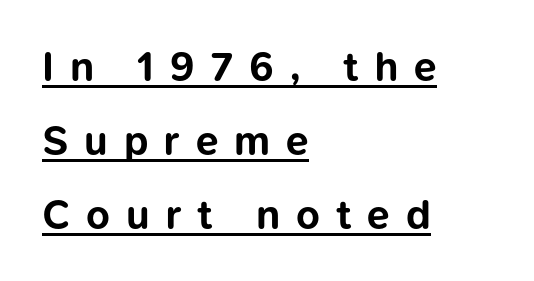
{"serif": "no", "italic": "no", "bold": "yes", "weight": "bold", "width": "normal", "stroke_contrast": "low", "x_height": "medium", "monospaced": "no", "underline": "yes", "align": "left", "line_spacing_ratio": 1.8, "letter_spacing": "wide", "letter_spacing_em": 0.39, "glyph_px": 41}
